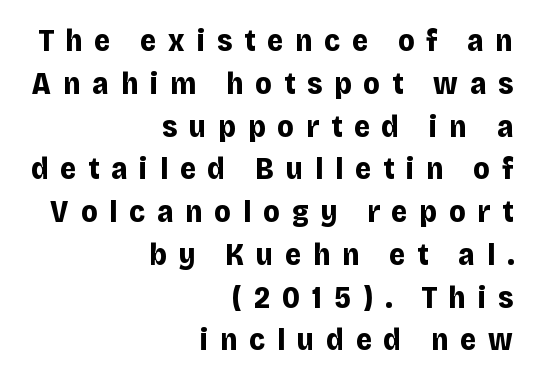
{"serif": "no", "italic": "no", "bold": "yes", "weight": "bold", "width": "normal", "stroke_contrast": "low", "x_height": "large", "monospaced": "no", "underline": "no", "align": "right", "line_spacing": "normal", "line_spacing_ratio": 1.38, "letter_spacing": "wide", "letter_spacing_em": 0.38, "glyph_px": 31}
